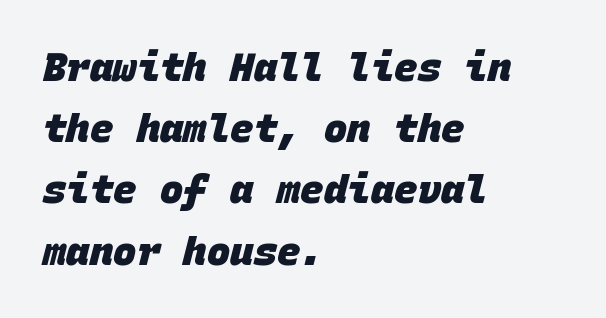
Q: Is the text bold? A: Yes.
Q: Is the typeface a serif or a sans-serif typeface? A: Sans-serif.
Q: Is the text underlined? A: No.
Q: How is the paragraph aligned? A: Left-aligned.
Q: Is the spacing between letters normal or unusually wide? A: Normal.
Q: Is the spacing between lines tight, normal or loose? A: Normal.
Q: Width (condensed, normal, or wide)? A: Normal.
Q: Stroke contrast? A: Low.
Q: x-height? A: Large.
Q: Monospaced? A: Yes.
